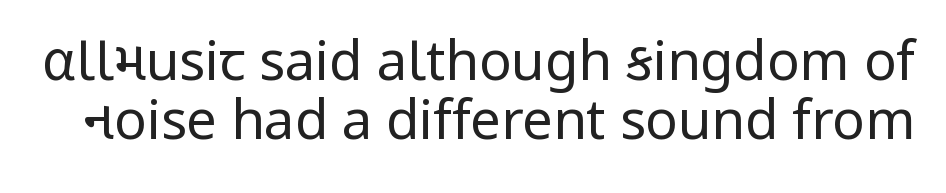
The image shows 54 px regular-weight sans-serif type, upright; set tight line spacing (1.09x), normal letter spacing, not underlined; low stroke contrast and a medium x-height.
